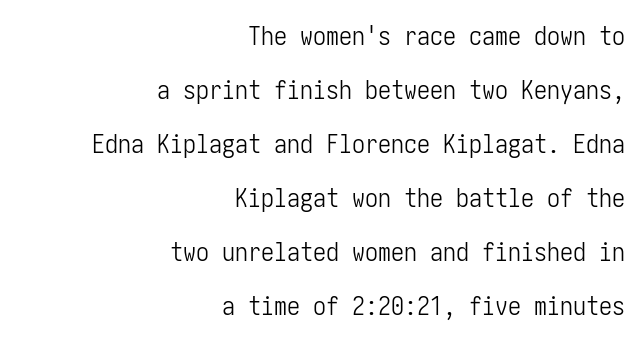
{"italic": "no", "bold": "no", "underline": "no", "align": "right", "line_spacing": "loose", "line_spacing_ratio": 2.08, "letter_spacing": "normal", "letter_spacing_em": 0.0, "glyph_px": 26}
